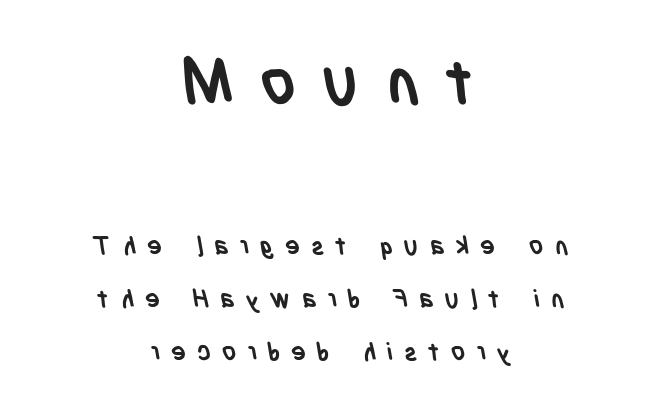
In this sample the first text group is rendered at the bigger scale. Is this a fixed-width face? No — the glyphs have proportional, varying widths. Descender tails drop into unmarked territory. Does the type have serifs? No, each stem ends abruptly. This rendering widens character spacing well past its baseline value.
